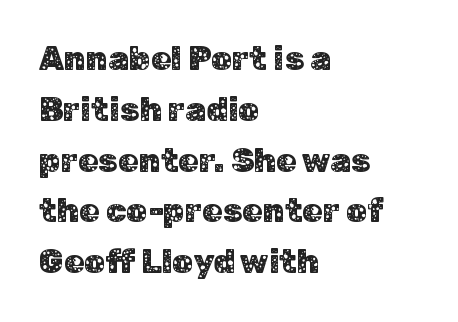
Q: Is the text italic (slanted)? A: No, it is upright.
Q: Is the typeface a serif or a sans-serif typeface? A: Sans-serif.
Q: Is the text underlined? A: No.
Q: How is the paragraph aligned? A: Left-aligned.
Q: Is the spacing between letters normal or unusually wide? A: Normal.
Q: Is the spacing between lines tight, normal or loose? A: Normal.
Q: Width (condensed, normal, or wide)? A: Normal.
Q: Stroke contrast? A: Low.
Q: x-height? A: Medium.
Q: Monospaced? A: No.
